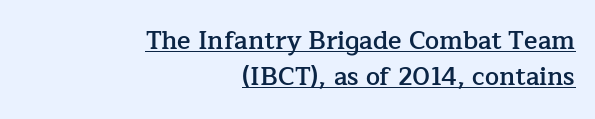
{"italic": "no", "bold": "semi", "underline": "yes", "align": "right", "line_spacing": "normal", "line_spacing_ratio": 1.45, "letter_spacing": "normal", "letter_spacing_em": 0.0, "glyph_px": 25}
